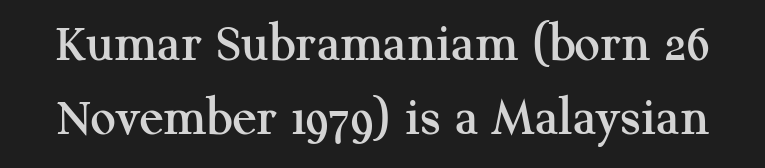
The image shows 56 px serif type, upright; set normal line spacing (1.33x), normal letter spacing, not underlined; medium stroke contrast and a medium x-height.
